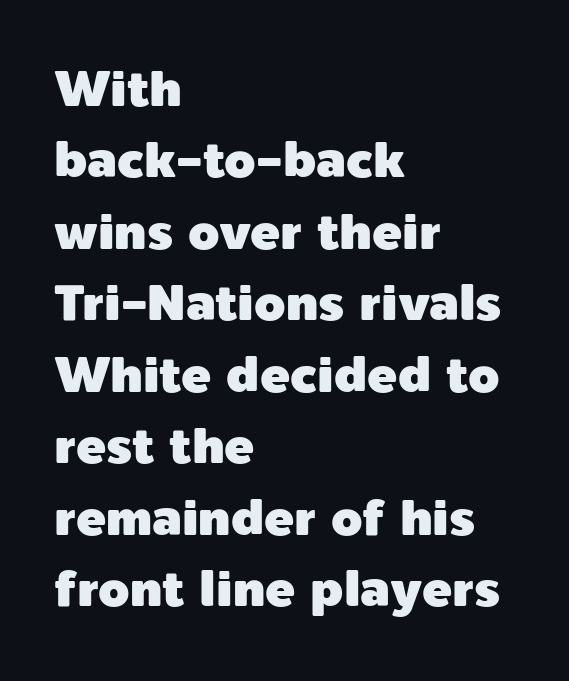
The image shows 50 px sans-serif type, upright; set left-aligned, normal line spacing (1.43x), normal letter spacing, not underlined; a medium x-height.
